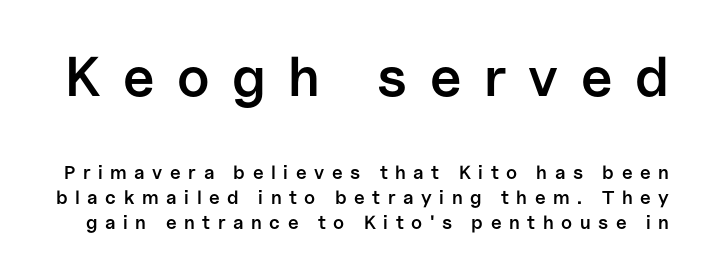
Typographically, this falls in the sans-serif category. Rows of type keep a routine distance in the vertical direction. The line texture is sparse and dotted thanks to wide tracking. Bigger letters appear in the top chunk; the bottom chunk is reduced. Here the designer chose a conventional face with non-uniform glyph widths. Clear beneath every line of the passage.
